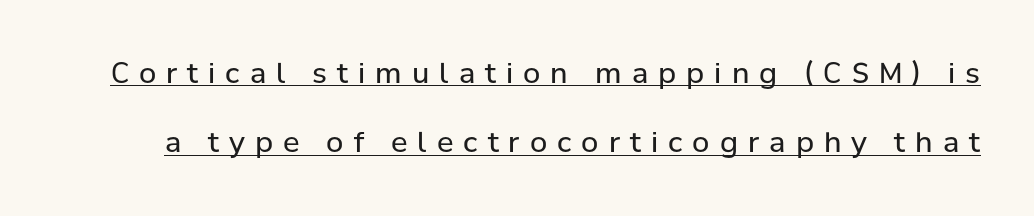
Varying glyph widths throughout — classic text-font behaviour. Italic? Not at all — the glyphs are vertical. A typesetter would call this heavily tracked-out type. Stroke mass is kept to a normal reading level or below. Regarding leading, the lines here are spaced well apart. A rule runs beneath these lines of type.
